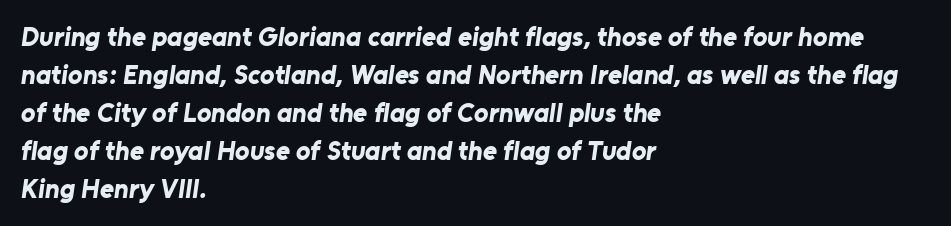
The image shows 27 px bold type; set left-aligned, normal line spacing (1.41x), normal letter spacing, not underlined.
